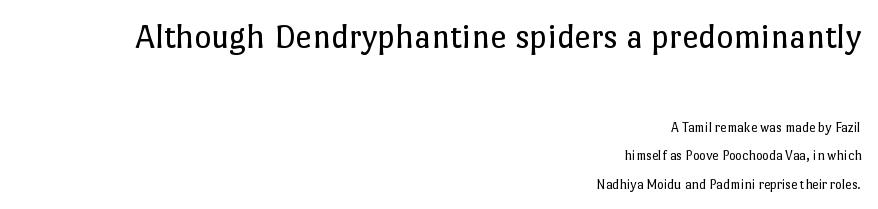
The image shows 36 px regular-weight type, upright; set right-aligned, loose line spacing (2.03x), normal letter spacing, not underlined; the first (top) block is 2.57x larger; low stroke contrast and a medium x-height.
